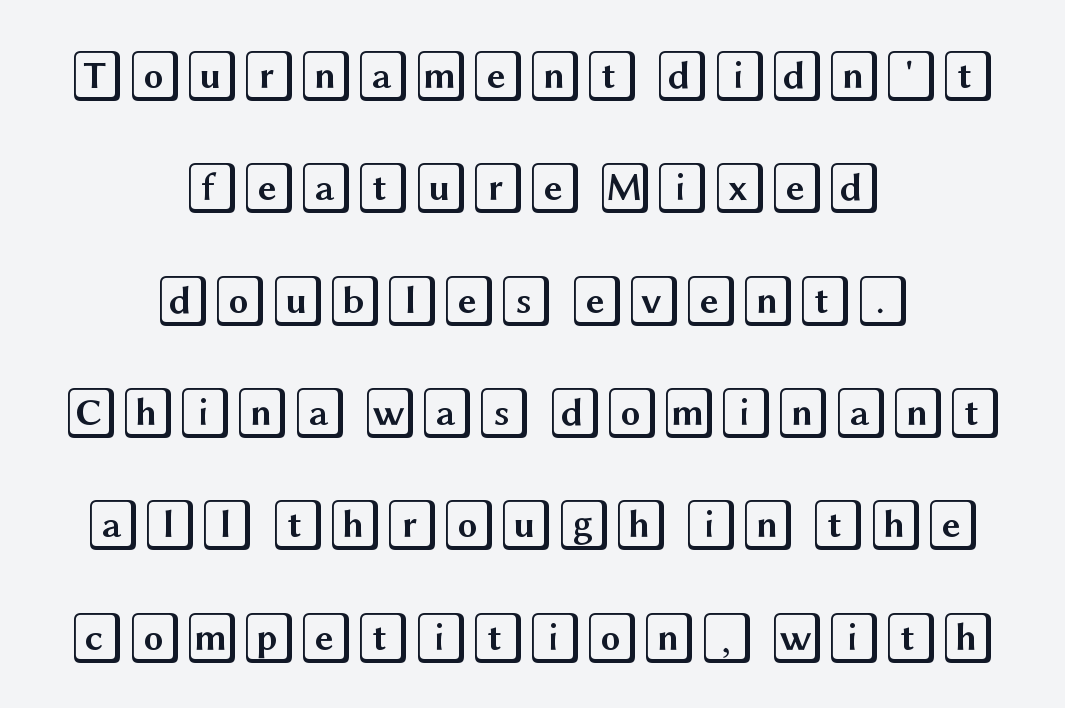
{"italic": "no", "width": "wide", "x_height": "large", "underline": "no", "align": "center", "line_spacing": "loose", "line_spacing_ratio": 2.16, "letter_spacing": "normal", "letter_spacing_em": 0.0, "glyph_px": 52}
